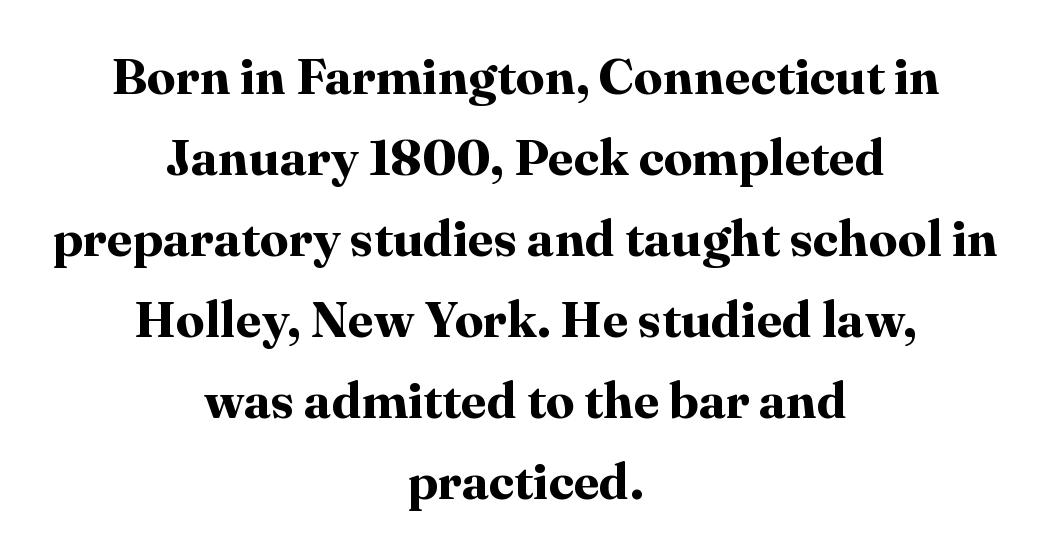
The rendering positions every line midway between the sides. The typesetting leans heavy: a genuine bold. Typographically, this falls in the serif category. Interline gaps are of average width in this sample. Glance below the letters and you will spot only blank space. In terms of letterspacing, this is plain default setting.
